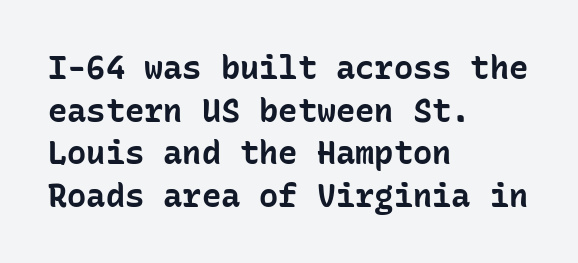
{"serif": "no", "italic": "no", "bold": "yes", "weight": "bold", "width": "normal", "stroke_contrast": "low", "x_height": "medium", "monospaced": "yes", "underline": "no", "align": "left", "line_spacing": "normal", "line_spacing_ratio": 1.33, "letter_spacing": "normal", "letter_spacing_em": 0.0, "glyph_px": 32}
